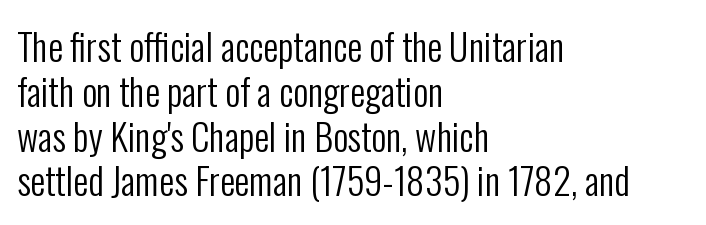
Q: Is the text bold? A: No.
Q: Is the text italic (slanted)? A: No, it is upright.
Q: Is the typeface a serif or a sans-serif typeface? A: Sans-serif.
Q: Is the text underlined? A: No.
Q: How is the paragraph aligned? A: Left-aligned.
Q: Is the spacing between letters normal or unusually wide? A: Normal.
Q: Width (condensed, normal, or wide)? A: Condensed.
Q: Stroke contrast? A: Low.
Q: x-height? A: Medium.
Q: Monospaced? A: No.
